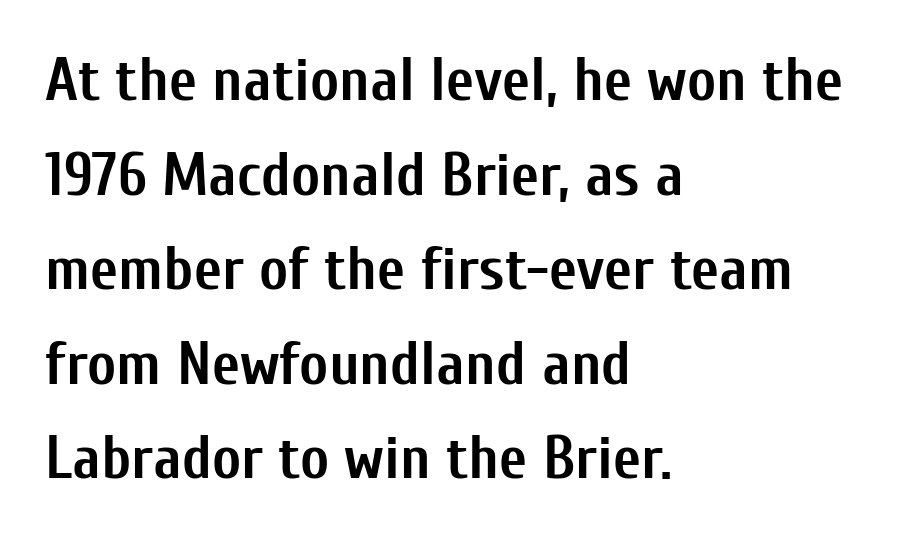
The passage shown is typeset with a sans-serif family. Vertical strokes here are truly vertical. Decoration check: the copy has no underline. The rendering uses natural spacing where letterforms have individual widths. Horizontal bands of white between lines are of average thickness. Heavy-handed strokes throughout: this text is bold.
